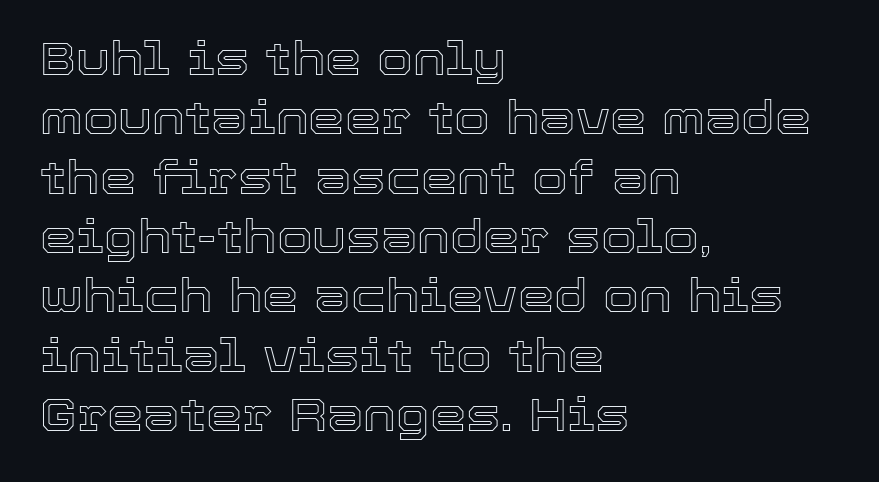
The image shows 46 px text type, upright; set left-aligned, normal line spacing (1.29x), normal letter spacing, not underlined; a medium x-height.
